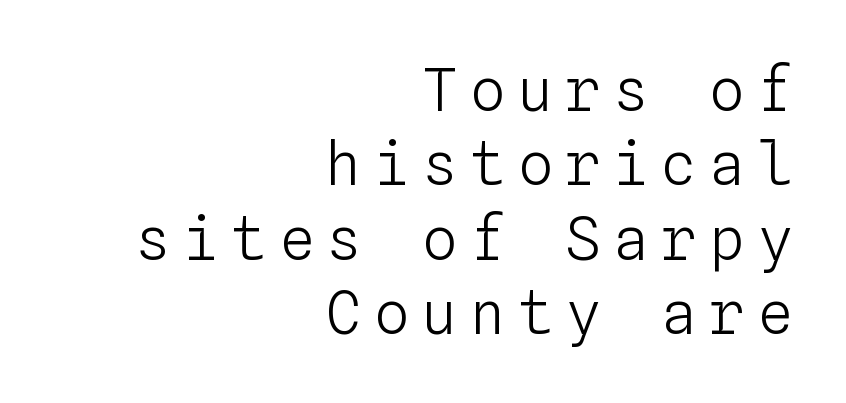
Q: Is the text bold? A: No.
Q: Is the text italic (slanted)? A: No, it is upright.
Q: Is the text underlined? A: No.
Q: How is the paragraph aligned? A: Right-aligned.
Q: Is the spacing between letters normal or unusually wide? A: Unusually wide.
Q: Is the spacing between lines tight, normal or loose? A: Normal.
Q: Width (condensed, normal, or wide)? A: Normal.
Q: Stroke contrast? A: Low.
Q: x-height? A: Medium.
Q: Monospaced? A: Yes.
